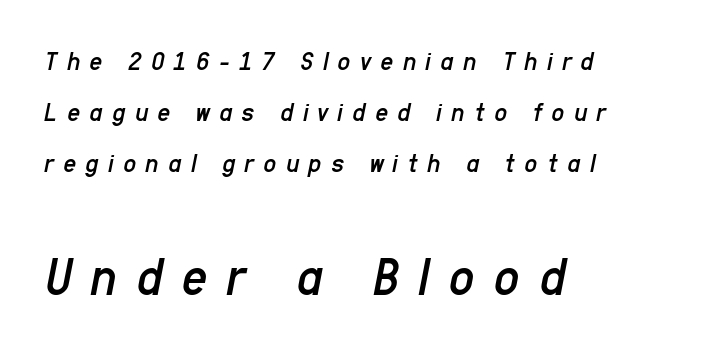
No heavy texture on the line: the type isn't bold. Loose tracking; the words dissolve into strings of separated letters. The face used here is proportionally spaced, like ordinary book or web type. Italic: yes, the glyphs are oblique. Which margin do the lines hug? The left one — the right edge is uneven.
